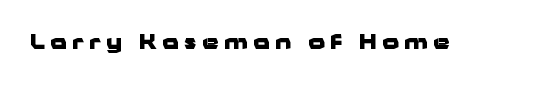
The image shows 21 px bold type, upright; set unusually wide letter spacing (+0.26 em), not underlined.
